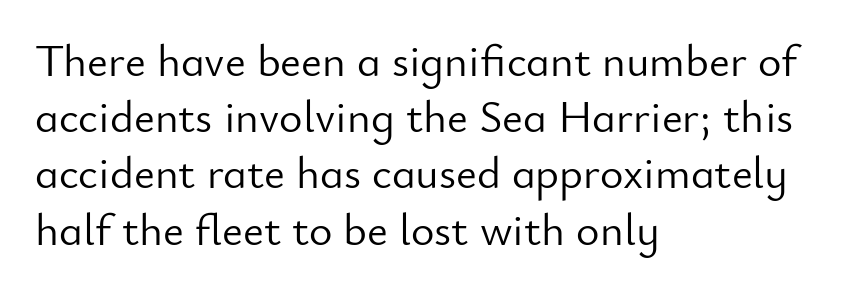
Q: Is the text bold? A: No.
Q: Is the text italic (slanted)? A: No, it is upright.
Q: Is the typeface a serif or a sans-serif typeface? A: Sans-serif.
Q: Is the text underlined? A: No.
Q: How is the paragraph aligned? A: Left-aligned.
Q: Is the spacing between letters normal or unusually wide? A: Normal.
Q: Is the spacing between lines tight, normal or loose? A: Normal.
Q: Width (condensed, normal, or wide)? A: Normal.
Q: Stroke contrast? A: Low.
Q: x-height? A: Small.
Q: Monospaced? A: No.
